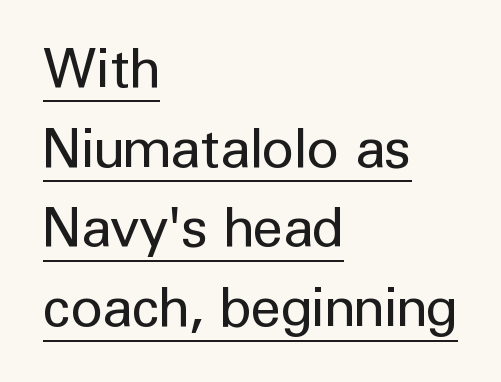
Q: Is the text bold? A: No.
Q: Is the text italic (slanted)? A: No, it is upright.
Q: Is the typeface a serif or a sans-serif typeface? A: Sans-serif.
Q: Is the text underlined? A: Yes.
Q: How is the paragraph aligned? A: Left-aligned.
Q: Is the spacing between letters normal or unusually wide? A: Normal.
Q: Is the spacing between lines tight, normal or loose? A: Normal.
Q: Width (condensed, normal, or wide)? A: Normal.
Q: Stroke contrast? A: Low.
Q: x-height? A: Medium.
Q: Monospaced? A: No.
